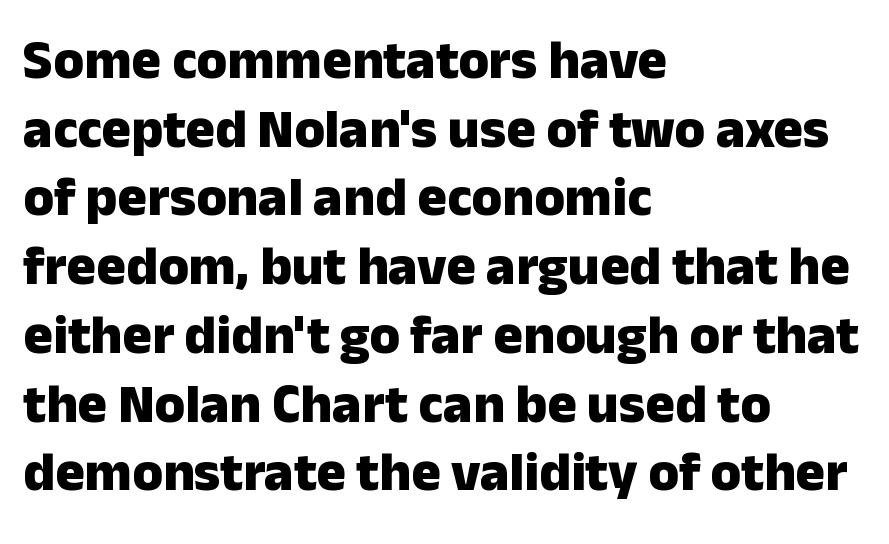
The image shows 55 px heavy sans-serif type, upright; set left-aligned, normal line spacing (1.25x), normal letter spacing, not underlined; low stroke contrast and a medium x-height.
